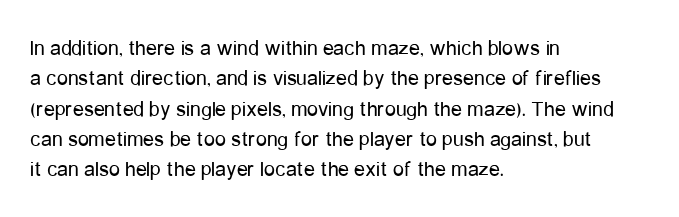
The image shows 22 px text type, upright; set left-aligned, normal line spacing (1.38x), normal letter spacing, not underlined.
